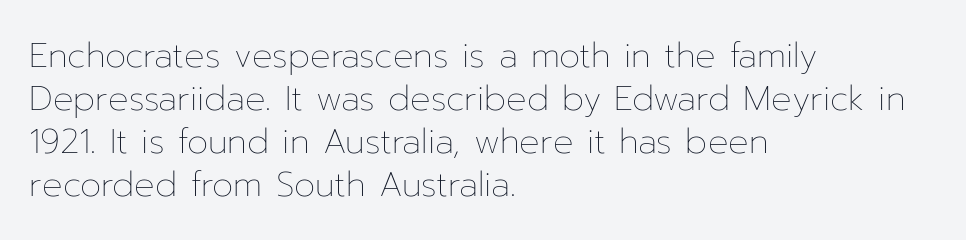
Lines of text with bare space underneath. Counters stay open thanks to moderate or lighter strokes. The leading is moderate, giving the passage an even texture. Characters follow at the spacing the type designer built in. Every row of glyphs begins at an identical x-position on the left.
